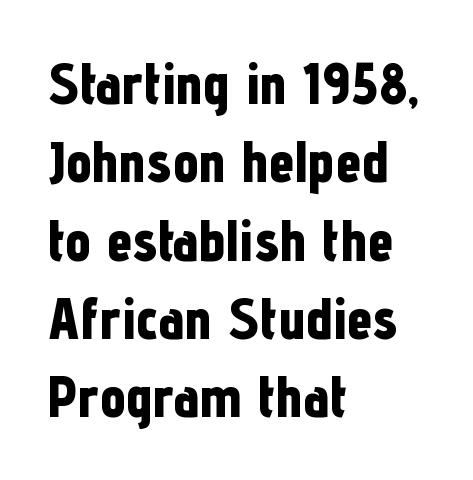
The image shows 58 px bold, condensed sans-serif type, upright; set left-aligned, normal line spacing (1.35x), normal letter spacing, not underlined; low stroke contrast and a medium x-height.
